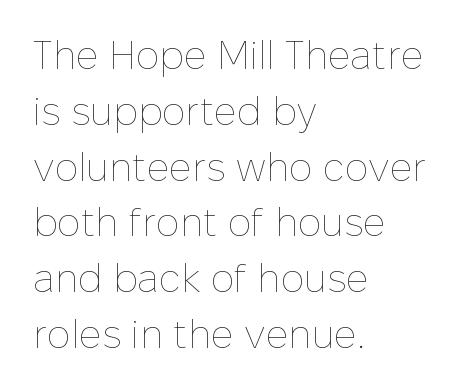
Q: Is the text bold? A: No.
Q: Is the text italic (slanted)? A: No, it is upright.
Q: Is the text underlined? A: No.
Q: How is the paragraph aligned? A: Left-aligned.
Q: Is the spacing between letters normal or unusually wide? A: Normal.
Q: Is the spacing between lines tight, normal or loose? A: Normal.
Q: Width (condensed, normal, or wide)? A: Normal.
Q: Stroke contrast? A: Low.
Q: x-height? A: Medium.
Q: Monospaced? A: No.
